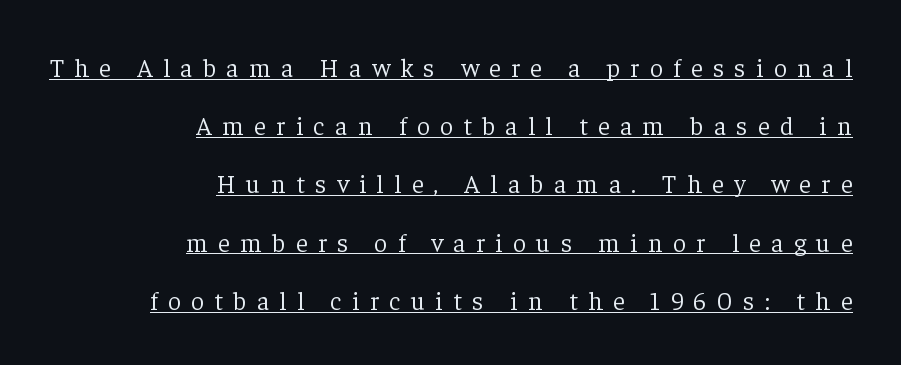
{"italic": "no", "bold": "no", "underline": "yes", "align": "right", "line_spacing": "loose", "line_spacing_ratio": 2.24, "letter_spacing": "wide", "letter_spacing_em": 0.4, "glyph_px": 26}
